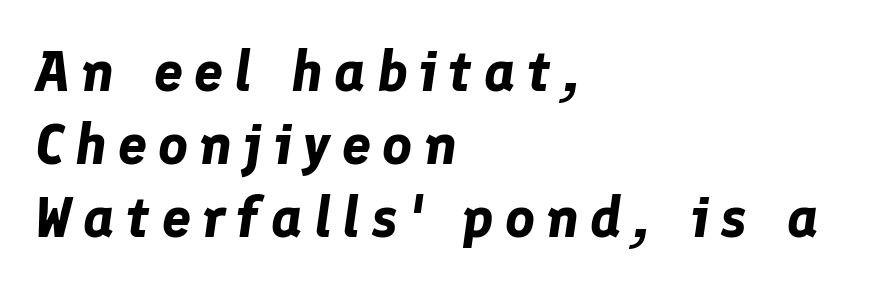
{"italic": "yes", "lean": "right", "slant_degrees": 8, "bold": "yes", "weight": "bold", "width": "normal", "stroke_contrast": "low", "x_height": "medium", "monospaced": "no", "underline": "no", "align": "left", "line_spacing": "normal", "line_spacing_ratio": 1.26, "glyph_px": 58}
